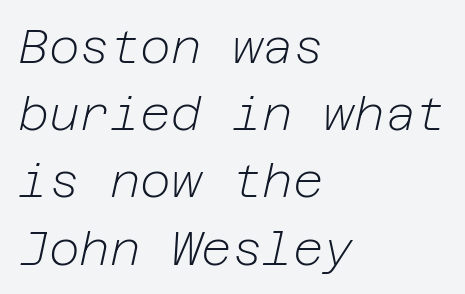
The image shows 47 px light type, italic (leaning right); set left-aligned, normal line spacing (1.43x), normal letter spacing, not underlined; low stroke contrast and a medium x-height.
